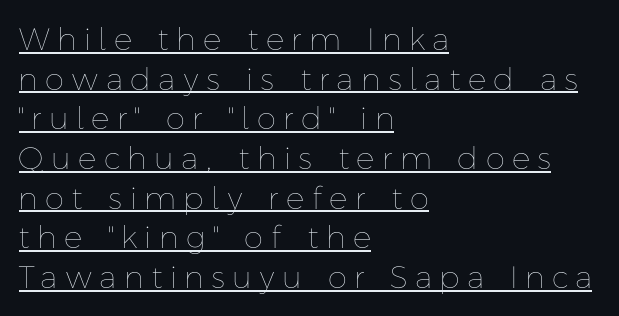
{"italic": "no", "bold": "no", "weight": "thin", "width": "normal", "stroke_contrast": "low", "x_height": "medium", "monospaced": "no", "underline": "yes", "align": "left", "line_spacing": "normal", "line_spacing_ratio": 1.28, "letter_spacing": "wide", "letter_spacing_em": 0.29, "glyph_px": 31}
